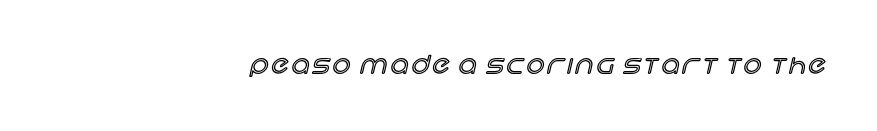
The image shows 25 px text type; set right-aligned, not underlined.
